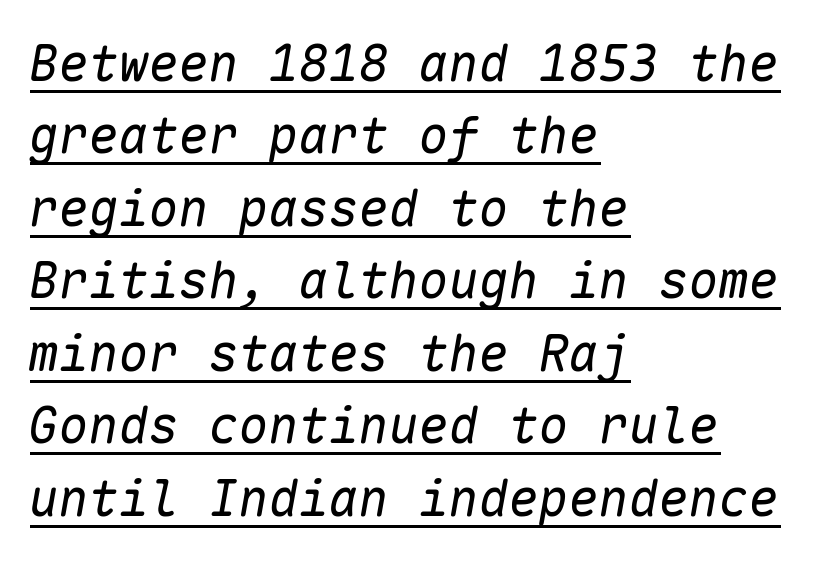
{"italic": "yes", "lean": "right", "slant_degrees": 10, "bold": "no", "weight": "regular", "width": "normal", "stroke_contrast": "low", "x_height": "medium", "monospaced": "yes", "underline": "yes", "align": "left", "line_spacing": "normal", "line_spacing_ratio": 1.45, "letter_spacing": "normal", "letter_spacing_em": 0.0, "glyph_px": 50}
